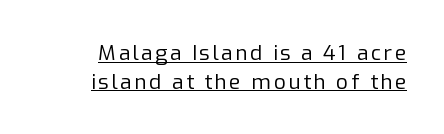
{"italic": "no", "bold": "no", "underline": "yes", "line_spacing": "normal", "line_spacing_ratio": 1.36, "glyph_px": 21}
